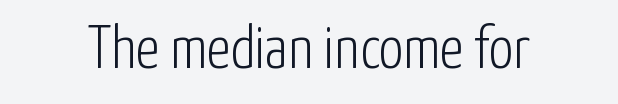
The image shows 61 px light, condensed sans-serif type, upright; set normal letter spacing, not underlined; low stroke contrast and a medium x-height.
